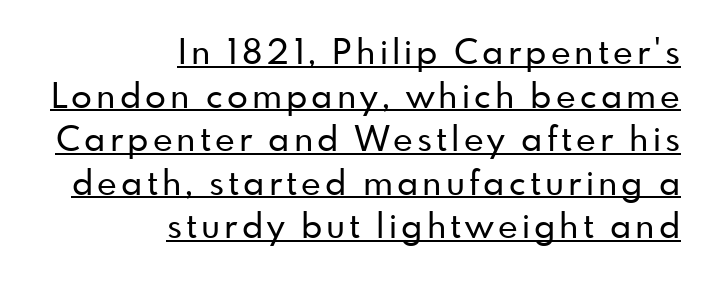
When letters stand straight like this, we call the style roman or upright. Grotesque or geometric, the face here clearly has no serifs. Character widths vary here, with narrow letters taking less room than wide ones. Honestly, the row spacing looks completely unremarkable. Does the copy run flush right? Yes — the right margin is perfectly even.
